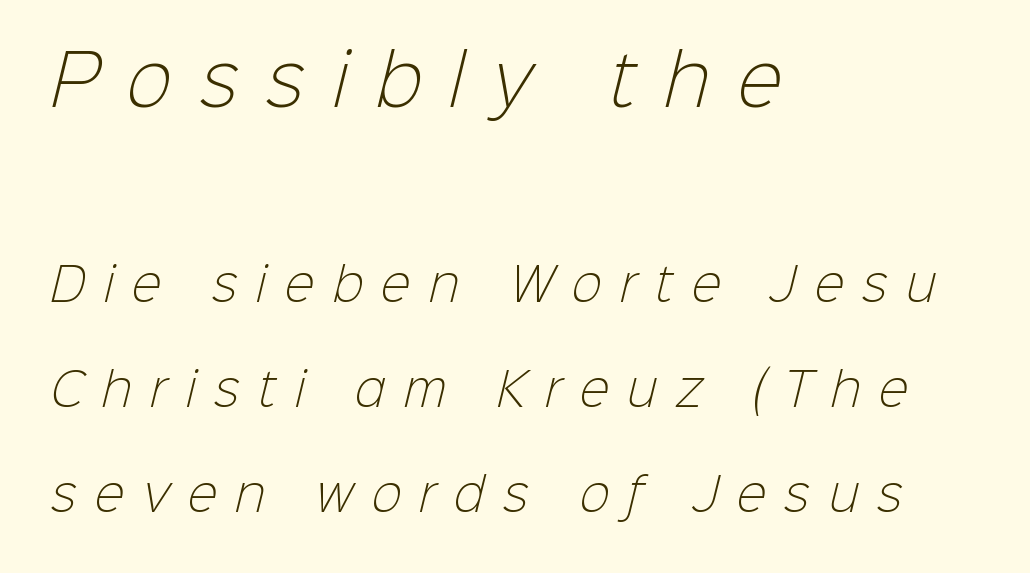
The image shows 68 px light sans-serif type; set left-aligned, loose line spacing (2.34x), unusually wide letter spacing (+0.41 em), not underlined; the first (top) block is 1.51x larger; low stroke contrast and a medium x-height.
